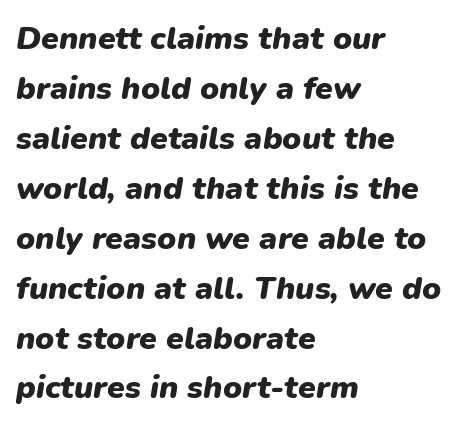
Q: Is the text bold? A: Yes.
Q: Is the text italic (slanted)? A: Yes, it leans right by about 9 degrees.
Q: Is the text underlined? A: No.
Q: How is the paragraph aligned? A: Left-aligned.
Q: Is the spacing between letters normal or unusually wide? A: Normal.
Q: Is the spacing between lines tight, normal or loose? A: Normal.
Q: Width (condensed, normal, or wide)? A: Normal.
Q: Stroke contrast? A: Low.
Q: x-height? A: Medium.
Q: Monospaced? A: No.
